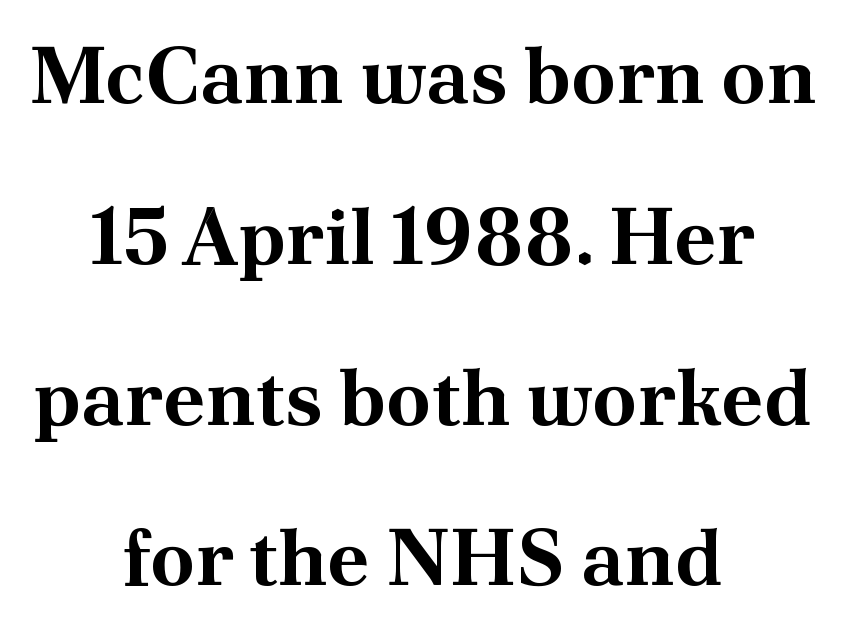
The image shows 80 px bold serif type, upright; set centered, loose line spacing (2.01x), normal letter spacing, not underlined; medium stroke contrast and a small x-height.
